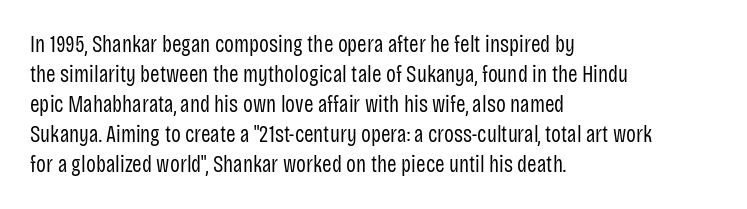
The lines are quadded left. The font sits on the lighter half of the weight spectrum, regular included. Tracking here is standard; glyphs follow each other at the usual distance. Italic? Not at all — the glyphs are vertical. Rule under the text: the space is simply empty.
